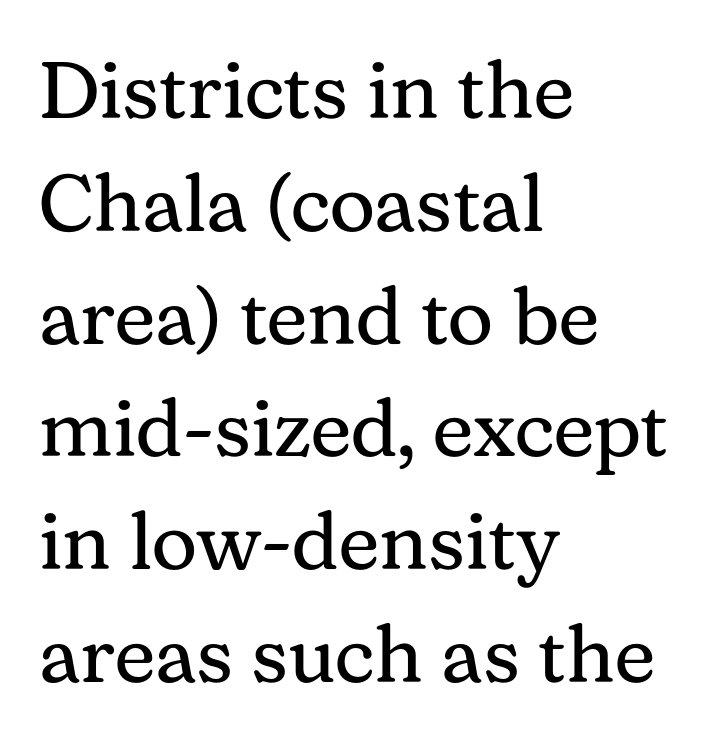
Style check: upright. Here the glyphs are tracked normally, forming tight word shapes. Summary of vertical rhythm: regular, with standard interline spacing. The gap between lines stays unmarked. Varying glyph widths throughout — classic text-font behaviour. Short and long lines alike share a common starting point at left.
